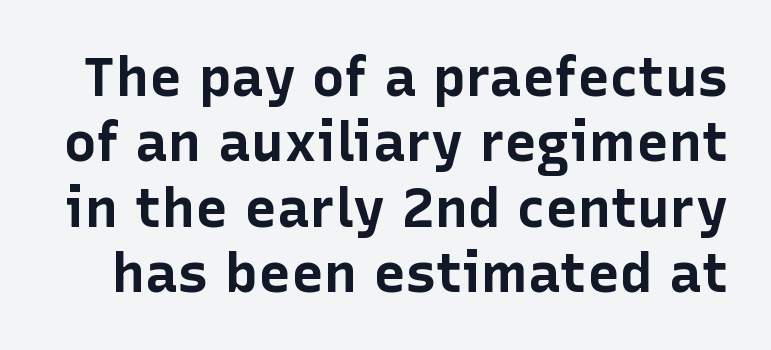
{"serif": "no", "italic": "no", "bold": "yes", "weight": "bold", "width": "normal", "stroke_contrast": "low", "x_height": "medium", "monospaced": "no", "underline": "no", "line_spacing_ratio": 1.19, "letter_spacing": "normal", "letter_spacing_em": 0.0, "glyph_px": 55}
